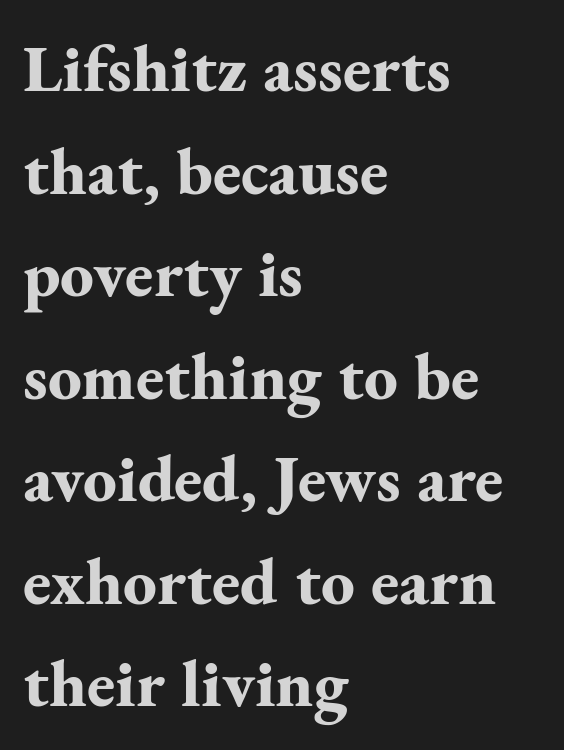
Q: Is the text bold? A: Yes.
Q: Is the text italic (slanted)? A: No, it is upright.
Q: Is the typeface a serif or a sans-serif typeface? A: Serif.
Q: Is the text underlined? A: No.
Q: How is the paragraph aligned? A: Left-aligned.
Q: Is the spacing between letters normal or unusually wide? A: Normal.
Q: Is the spacing between lines tight, normal or loose? A: Normal.
Q: Width (condensed, normal, or wide)? A: Normal.
Q: Stroke contrast? A: Medium.
Q: x-height? A: Small.
Q: Monospaced? A: No.
